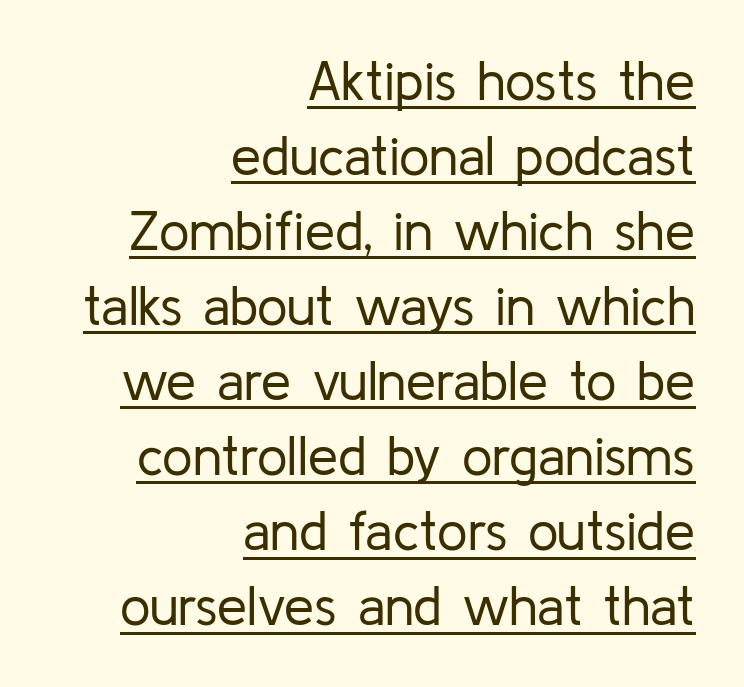
Is the type heavy? It reads as light-to-regular instead. The designer went with a sans here, leaving each stem footless. This rendering features underlined lettering. Compared with a flush-left layout, this one pins lines to the opposite, right side. Every character sits straight up, as roman type does. Each letter keeps its own natural width here, so spacing adapts to shape.
